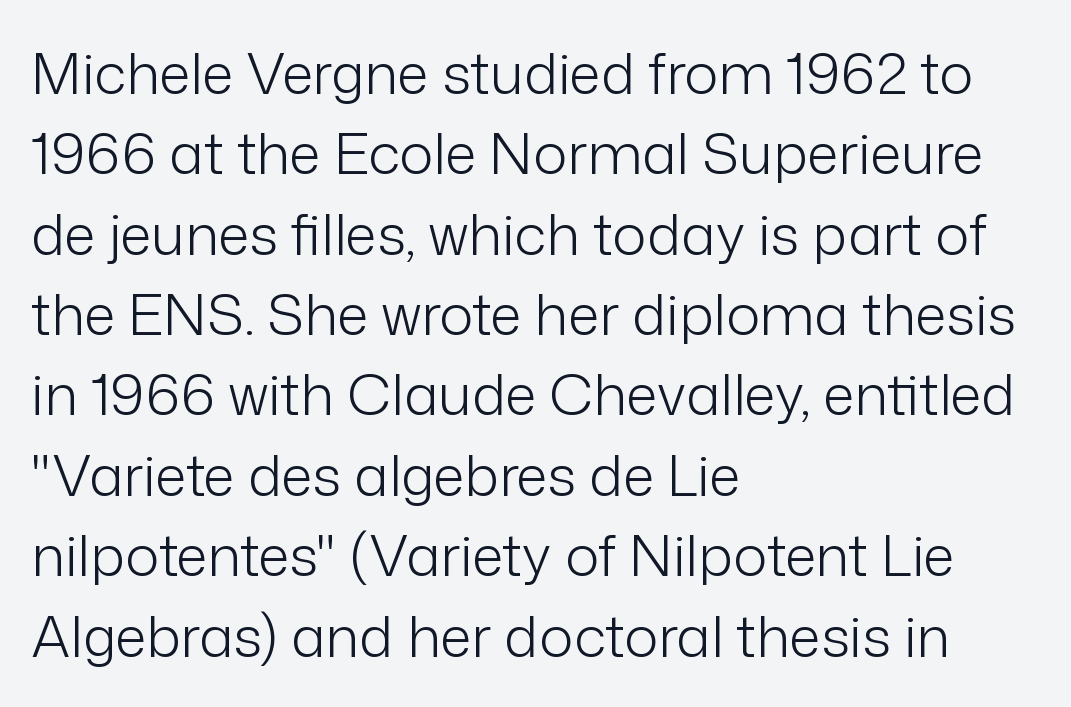
The zone under the glyphs is completely vacant. Do the characters align in a grid? No, the font is proportional. Teacher's note: observe the even left margin — that is flush-left alignment. To sum up the face: it is a sans, with no serifs.
